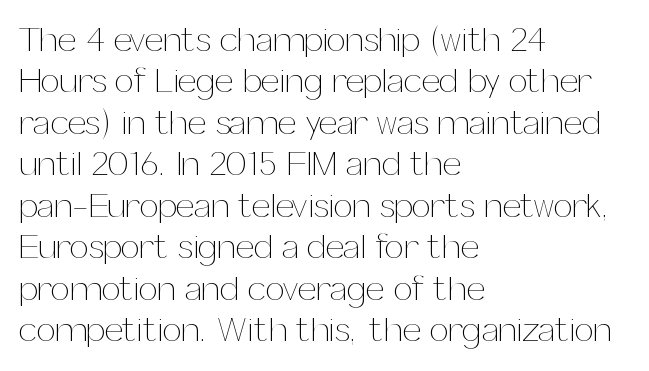
Leftover space on each line is placed entirely after the last word. The strip under each line holds only bare page. Italic: no, the glyphs are upright roman. Varying glyph widths throughout — classic text-font behaviour. Nothing unusual about the tracking: characters are spaced as the font intends. Stems here are at most as thick as an everyday book face.
